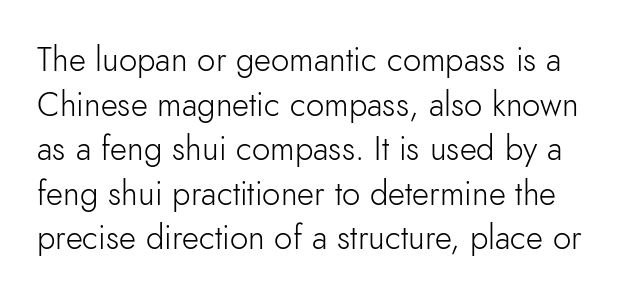
Beneath every word, the page is bare. Letterform terminals end flat and unadorned throughout the passage. Vertical spacing — default. No heavy texture on the line: the type isn't bold.
